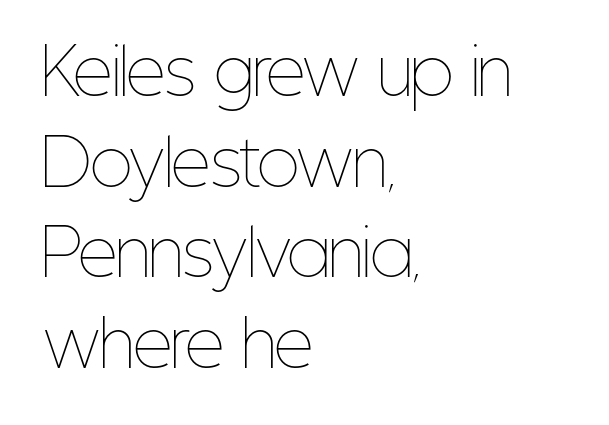
Q: Is the text bold? A: No.
Q: Is the text italic (slanted)? A: No, it is upright.
Q: Is the text underlined? A: No.
Q: How is the paragraph aligned? A: Left-aligned.
Q: Is the spacing between letters normal or unusually wide? A: Normal.
Q: Is the spacing between lines tight, normal or loose? A: Normal.
Q: Width (condensed, normal, or wide)? A: Condensed.
Q: Stroke contrast? A: Low.
Q: x-height? A: Medium.
Q: Monospaced? A: No.
